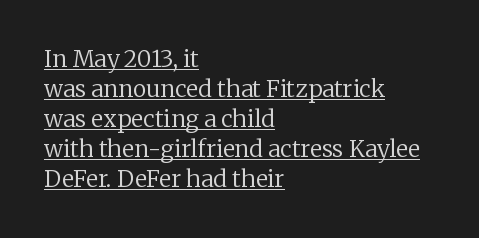
The image shows 23 px text type, upright; set left-aligned, normal line spacing (1.3x), normal letter spacing, underlined.
